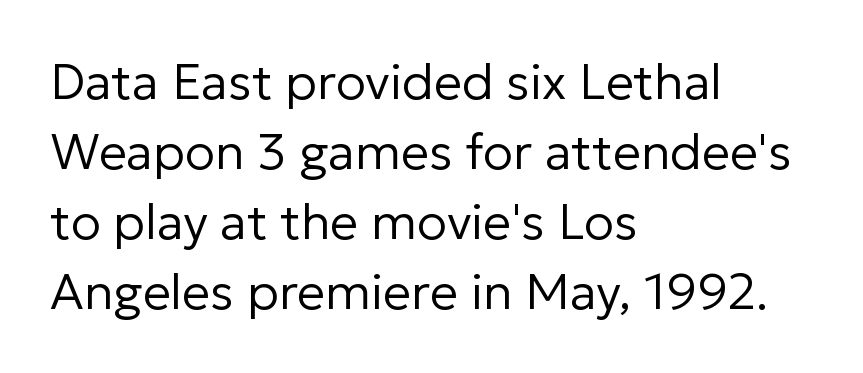
Q: Is the text bold? A: No.
Q: Is the text italic (slanted)? A: No, it is upright.
Q: Is the typeface a serif or a sans-serif typeface? A: Sans-serif.
Q: Is the text underlined? A: No.
Q: How is the paragraph aligned? A: Left-aligned.
Q: Is the spacing between letters normal or unusually wide? A: Normal.
Q: Is the spacing between lines tight, normal or loose? A: Normal.
Q: Width (condensed, normal, or wide)? A: Normal.
Q: Stroke contrast? A: Low.
Q: x-height? A: Medium.
Q: Monospaced? A: No.
